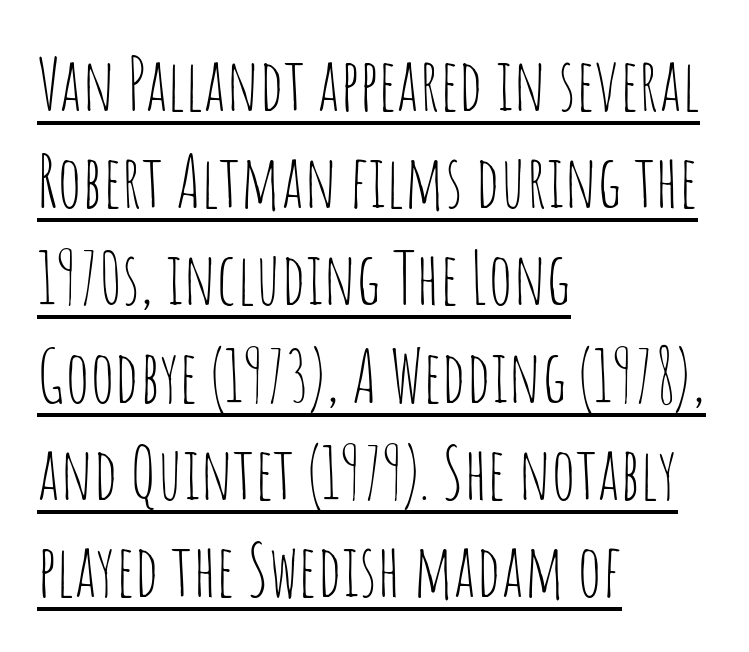
Q: Is the text bold? A: No.
Q: Is the text italic (slanted)? A: No, it is upright.
Q: Is the typeface a serif or a sans-serif typeface? A: Sans-serif.
Q: Is the text underlined? A: Yes.
Q: How is the paragraph aligned? A: Left-aligned.
Q: Is the spacing between letters normal or unusually wide? A: Normal.
Q: Is the spacing between lines tight, normal or loose? A: Normal.
Q: Width (condensed, normal, or wide)? A: Condensed.
Q: Stroke contrast? A: Low.
Q: x-height? A: Large.
Q: Monospaced? A: No.
